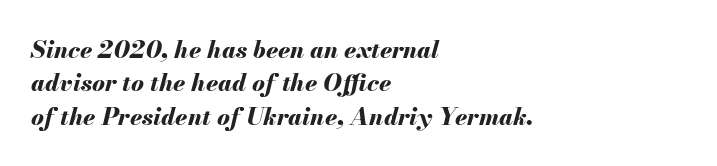
{"italic": "yes", "lean": "right", "slant_degrees": 13, "bold": "yes", "underline": "no", "align": "left", "line_spacing": "normal", "line_spacing_ratio": 1.39, "letter_spacing": "normal", "letter_spacing_em": 0.0, "glyph_px": 24}
